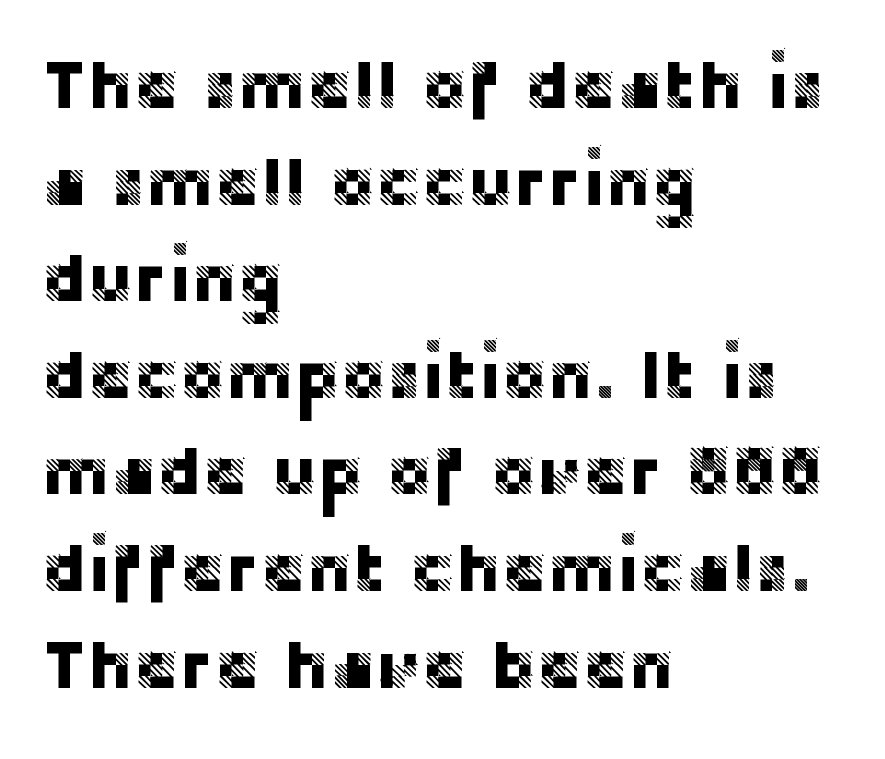
The horizontal fit of the characters is conventional and even. A typesetter would call this proportional, since set widths differ per character. Evenly set lines give the paragraph a standard silhouette. I'd call this a sans setting — the letters go barefoot.
